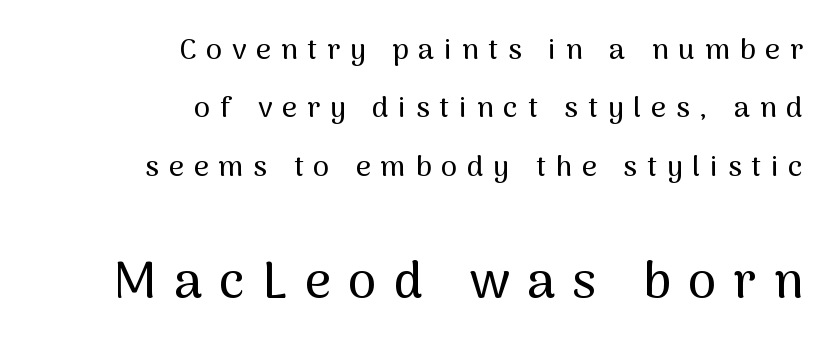
{"serif": "no", "italic": "no", "width": "normal", "stroke_contrast": "medium", "x_height": "medium", "monospaced": "no", "underline": "no", "align": "right", "line_spacing": "loose", "line_spacing_ratio": 2.01, "letter_spacing": "wide", "letter_spacing_em": 0.34, "larger_block": "second", "size_ratio": 1.76, "glyph_px": 51}
